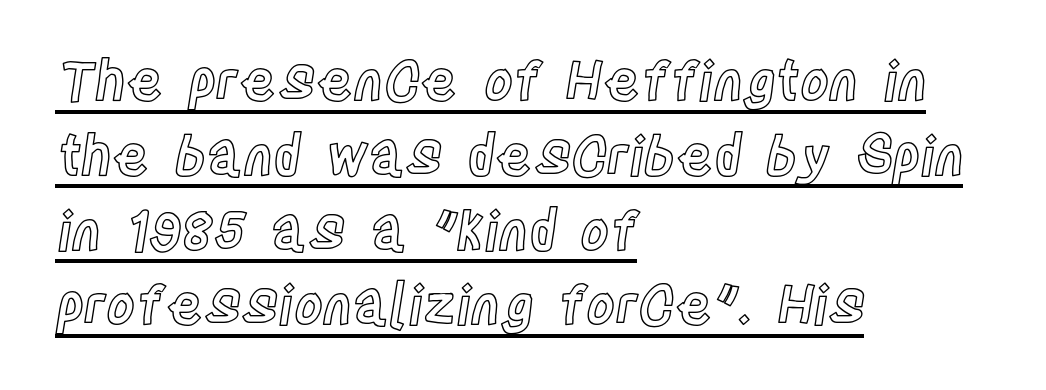
Is this a fixed-width face? No — the glyphs have proportional, varying widths. These lines stack with their left ends in a neat column. Regular leading. A rule runs beneath these lines of type.
